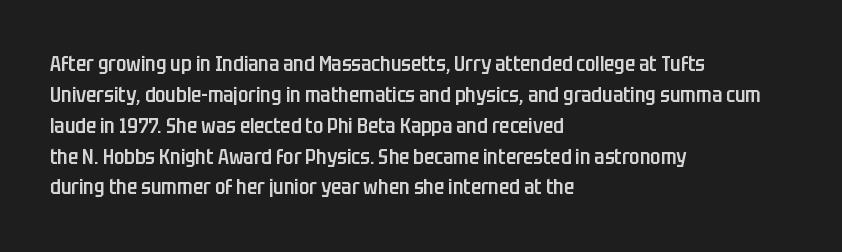
The image shows 21 px text type, upright; set left-aligned, normal line spacing (1.47x), normal letter spacing, not underlined.
